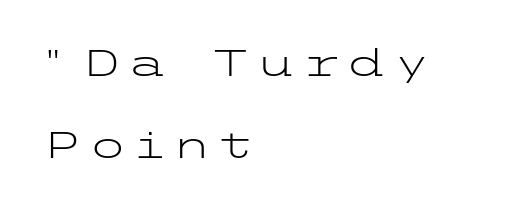
The image shows 36 px light, wide sans-serif type, upright; set left-aligned, loose line spacing (2.27x), not underlined; low stroke contrast and a medium x-height.
